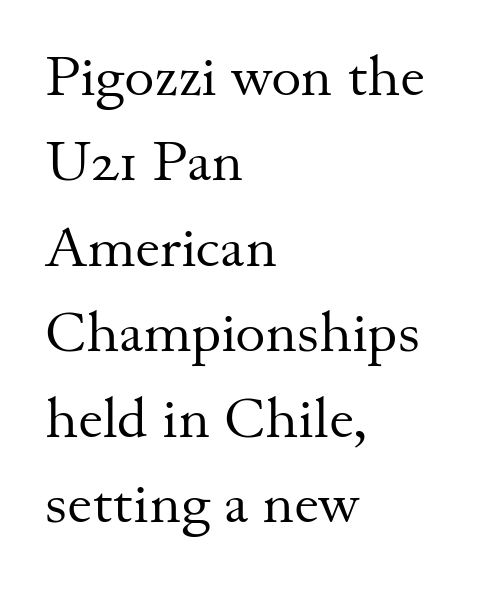
Q: Is the text bold? A: No.
Q: Is the text italic (slanted)? A: No, it is upright.
Q: Is the typeface a serif or a sans-serif typeface? A: Serif.
Q: Is the text underlined? A: No.
Q: How is the paragraph aligned? A: Left-aligned.
Q: Is the spacing between letters normal or unusually wide? A: Normal.
Q: Is the spacing between lines tight, normal or loose? A: Normal.
Q: Width (condensed, normal, or wide)? A: Normal.
Q: Stroke contrast? A: Medium.
Q: x-height? A: Small.
Q: Monospaced? A: No.
